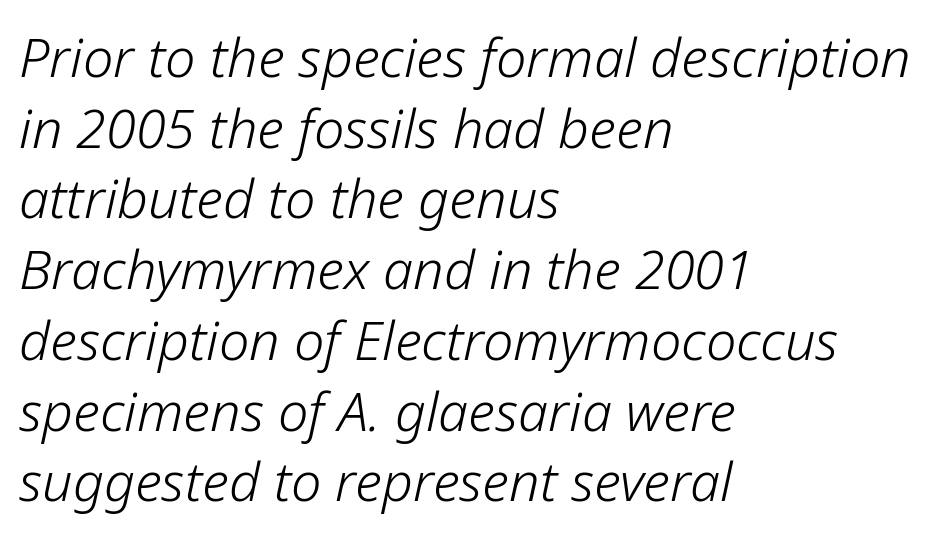
Q: Is the text bold? A: No.
Q: Is the text italic (slanted)? A: Yes, it leans right by about 12 degrees.
Q: Is the text underlined? A: No.
Q: How is the paragraph aligned? A: Left-aligned.
Q: Is the spacing between letters normal or unusually wide? A: Normal.
Q: Is the spacing between lines tight, normal or loose? A: Normal.
Q: Width (condensed, normal, or wide)? A: Normal.
Q: Stroke contrast? A: Low.
Q: x-height? A: Medium.
Q: Monospaced? A: No.
